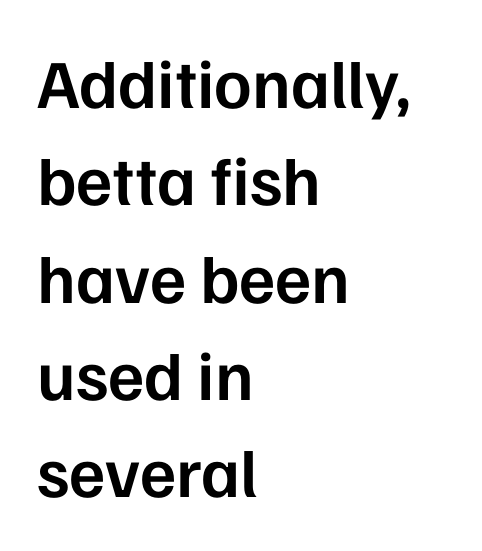
{"serif": "no", "italic": "no", "bold": "semi", "weight": "semibold", "width": "normal", "stroke_contrast": "low", "x_height": "medium", "monospaced": "no", "underline": "no", "align": "left", "line_spacing": "normal", "line_spacing_ratio": 1.41, "letter_spacing": "normal", "letter_spacing_em": 0.0, "glyph_px": 69}
